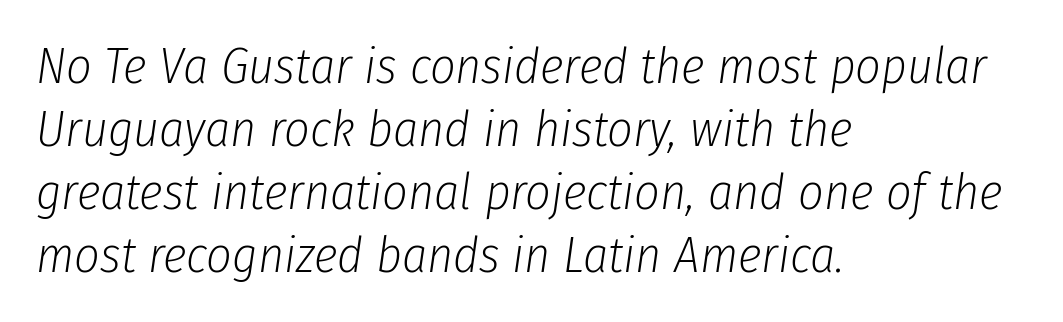
Q: Is the text bold? A: No.
Q: Is the text italic (slanted)? A: Yes, it leans right by about 8 degrees.
Q: Is the text underlined? A: No.
Q: How is the paragraph aligned? A: Left-aligned.
Q: Is the spacing between letters normal or unusually wide? A: Normal.
Q: Is the spacing between lines tight, normal or loose? A: Normal.
Q: Width (condensed, normal, or wide)? A: Condensed.
Q: Stroke contrast? A: Low.
Q: x-height? A: Medium.
Q: Monospaced? A: No.
